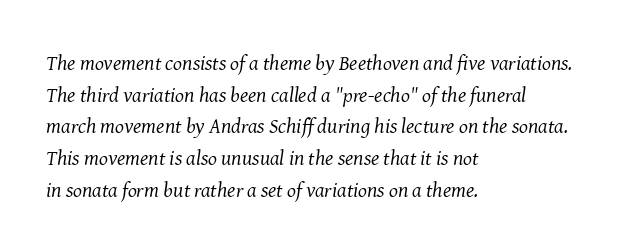
The image shows 21 px text type, italic (leaning right); set left-aligned, normal line spacing (1.51x), normal letter spacing, not underlined.
